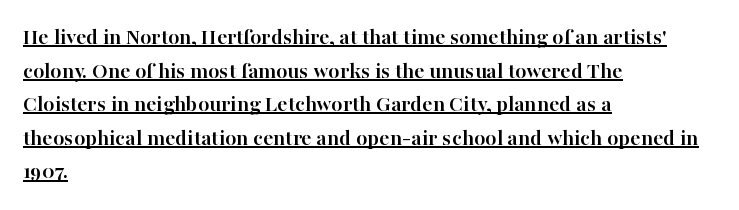
The passage shown has conventional tracking throughout. All the whitespace from short lines collects on the right. This is underlined copy, the kind a proofreader might mark for attention. If you drew a line through each stem, it would be perfectly vertical. These lines sit exactly where default settings would place them.
